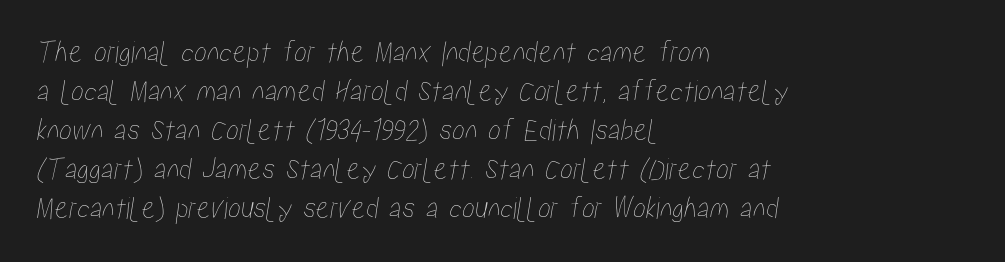
{"width": "condensed", "stroke_contrast": "low", "x_height": "medium", "monospaced": "no", "underline": "no", "align": "left", "line_spacing_ratio": 1.22, "letter_spacing": "normal", "letter_spacing_em": 0.0, "glyph_px": 32}
